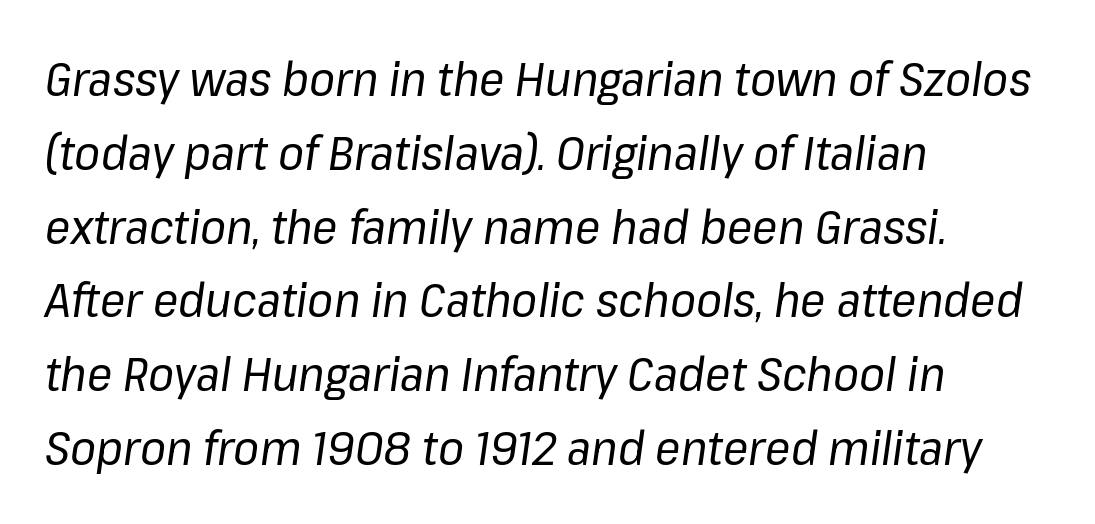
Quick note: interline space is typical. Default kerning and tracking; the words read as compact shapes. Designer's note — italics engaged. A student would call this left alignment; a typographer would say flush left, rag right. The typeface has the unassuming heft of standard copy or less.
